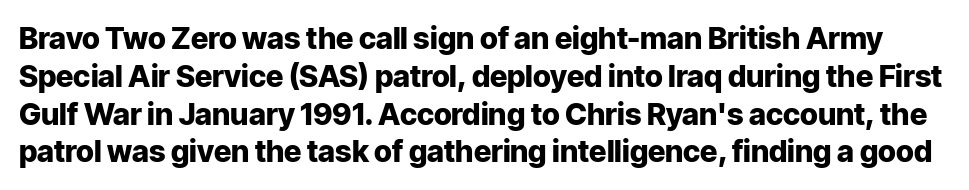
The image shows 30 px heavy sans-serif type, upright; set normal line spacing (1.26x), normal letter spacing, not underlined; low stroke contrast and a medium x-height.
